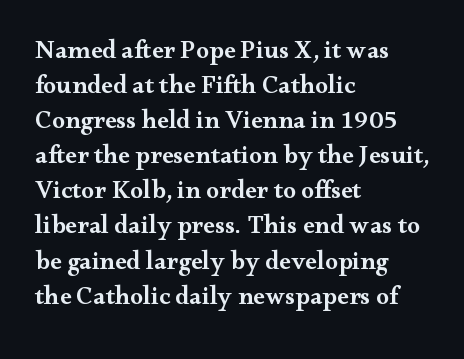
Tracking here is standard; glyphs follow each other at the usual distance. Posture: vertical. This block has exactly the height ordinary leading produces. On the weight axis this lands at semibold, roughly 600. Underline: absent. The rag falls on the right side of this text block.
